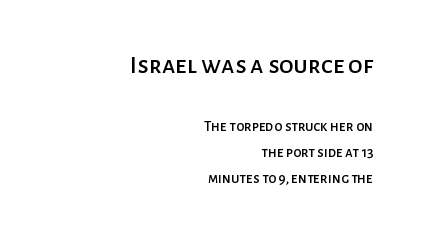
Q: Is the text italic (slanted)? A: No, it is upright.
Q: Is the text underlined? A: No.
Q: How is the paragraph aligned? A: Right-aligned.
Q: Is the spacing between letters normal or unusually wide? A: Normal.
Q: Which block of text is set in a larger size, the first (top) or the second (bottom)? A: The first (top) one.
